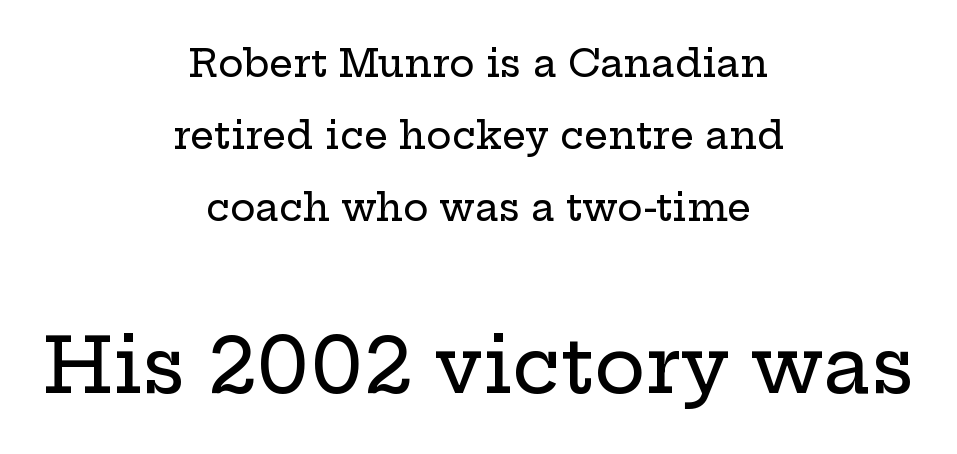
{"serif": "yes", "italic": "no", "width": "wide", "stroke_contrast": "low", "x_height": "medium", "monospaced": "no", "underline": "no", "align": "center", "line_spacing_ratio": 1.89, "letter_spacing": "normal", "letter_spacing_em": 0.0, "larger_block": "second", "size_ratio": 2.03, "glyph_px": 77}
